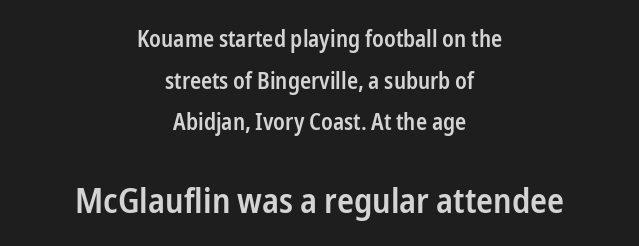
{"serif": "no", "italic": "no", "bold": "semi", "weight": "semibold", "width": "condensed", "stroke_contrast": "low", "x_height": "medium", "monospaced": "no", "underline": "no", "align": "center", "line_spacing_ratio": 1.81, "letter_spacing": "normal", "letter_spacing_em": 0.0, "larger_block": "second", "size_ratio": 1.52, "glyph_px": 35}
